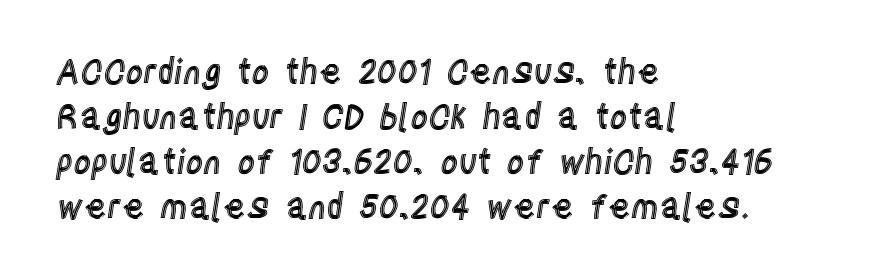
Whoever set this chose a conventional vertical rhythm. The face used here is rendered with its standard letterfit. Unmarked baselines from the first word to the last. The paragraph shown leans on its left margin.
